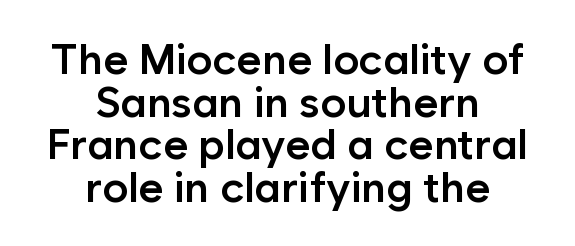
Q: Is the text bold? A: Semi-bold.
Q: Is the text italic (slanted)? A: No, it is upright.
Q: Is the typeface a serif or a sans-serif typeface? A: Sans-serif.
Q: Is the text underlined? A: No.
Q: How is the paragraph aligned? A: Centered.
Q: Is the spacing between letters normal or unusually wide? A: Normal.
Q: Is the spacing between lines tight, normal or loose? A: Tight.
Q: Width (condensed, normal, or wide)? A: Normal.
Q: Stroke contrast? A: Low.
Q: x-height? A: Medium.
Q: Monospaced? A: No.
